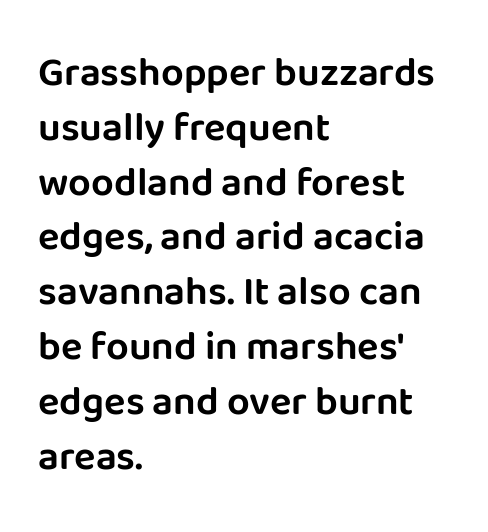
The rendering anchors every line to the left-hand side. This rendering employs a face without finishing strokes, i.e., a sans-serif. Normally led — the rows are evenly, conventionally spaced. Think of a printed novel: that variable character pitch is what you see here. Notice how the stems are strictly vertical — no italics here. Descenders are the only things crossing below the line.
